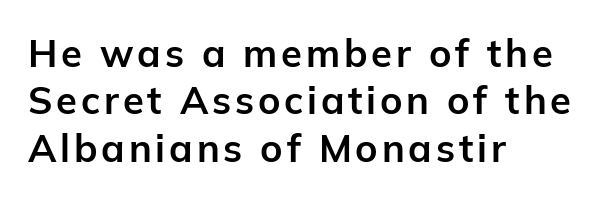
Q: Is the text bold? A: Yes.
Q: Is the text italic (slanted)? A: No, it is upright.
Q: Is the typeface a serif or a sans-serif typeface? A: Sans-serif.
Q: Is the text underlined? A: No.
Q: How is the paragraph aligned? A: Left-aligned.
Q: Is the spacing between lines tight, normal or loose? A: Normal.
Q: Width (condensed, normal, or wide)? A: Normal.
Q: Stroke contrast? A: Low.
Q: x-height? A: Medium.
Q: Monospaced? A: No.
